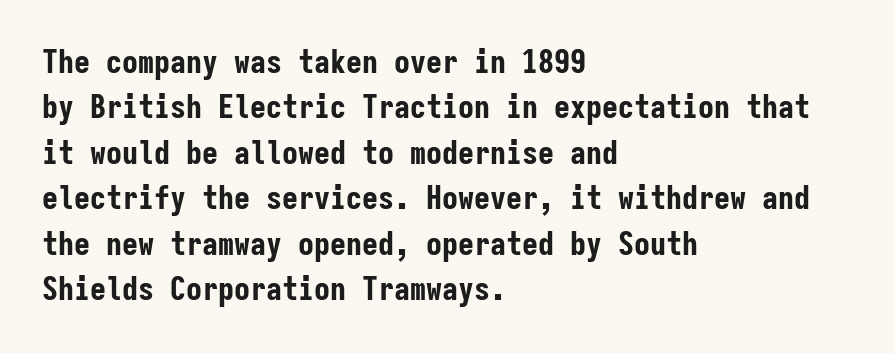
The rendering uses typewriter-style spacing with identical character cells. Typographic density is high because the face is bold. The text block is weighted toward the left margin, trailing off unevenly rightward. Letterform terminals end flat and unadorned throughout the passage. You can tell it's not italic because the verticals are truly vertical. Line spacing here is normal.
